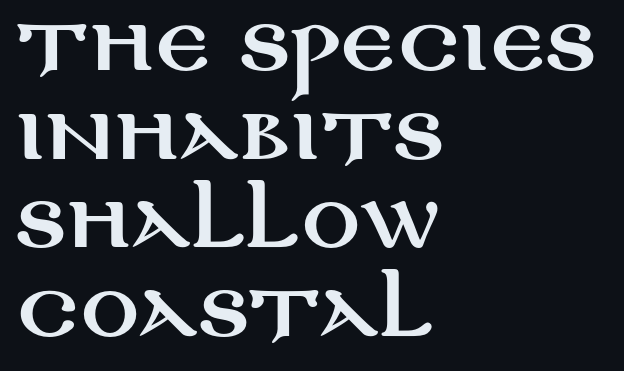
Q: Is the text italic (slanted)? A: No, it is upright.
Q: Is the typeface a serif or a sans-serif typeface? A: Sans-serif.
Q: Is the text underlined? A: No.
Q: How is the paragraph aligned? A: Left-aligned.
Q: Is the spacing between letters normal or unusually wide? A: Normal.
Q: Width (condensed, normal, or wide)? A: Wide.
Q: Stroke contrast? A: Medium.
Q: x-height? A: Large.
Q: Monospaced? A: No.
